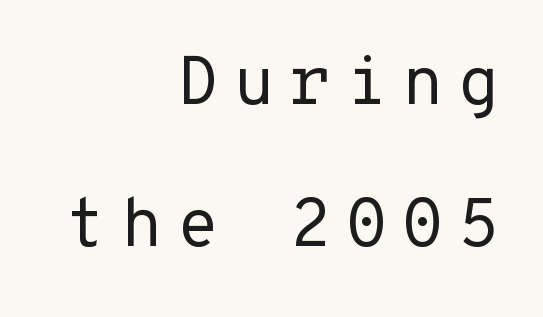
You could count columns in this text — the font is strictly monospaced. The area under the type is left untouched. Is the type heavy? It reads as light-to-regular instead. Short and long lines alike share a common ending point at right. Inter-character spacing is expanded well beyond the font's built-in metrics. No feet cap the strokes, marking this as sans-serif type.
